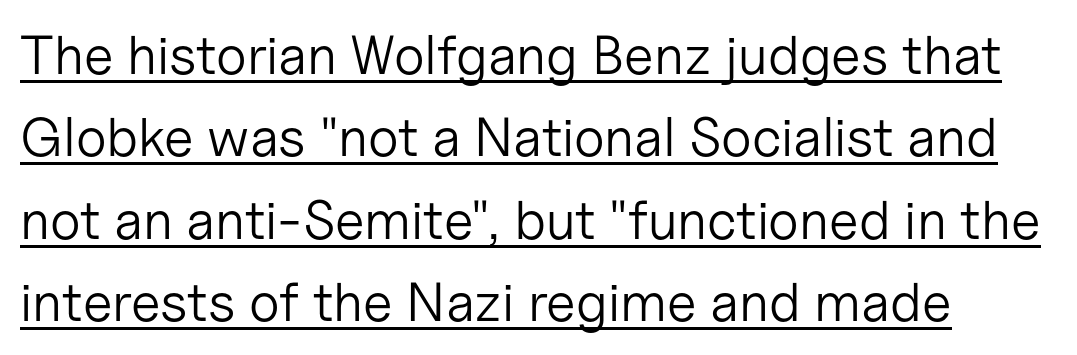
Q: Is the text bold? A: No.
Q: Is the text italic (slanted)? A: No, it is upright.
Q: Is the typeface a serif or a sans-serif typeface? A: Sans-serif.
Q: Is the text underlined? A: Yes.
Q: How is the paragraph aligned? A: Left-aligned.
Q: Is the spacing between letters normal or unusually wide? A: Normal.
Q: Is the spacing between lines tight, normal or loose? A: Normal.
Q: Width (condensed, normal, or wide)? A: Normal.
Q: Stroke contrast? A: Low.
Q: x-height? A: Medium.
Q: Monospaced? A: No.
